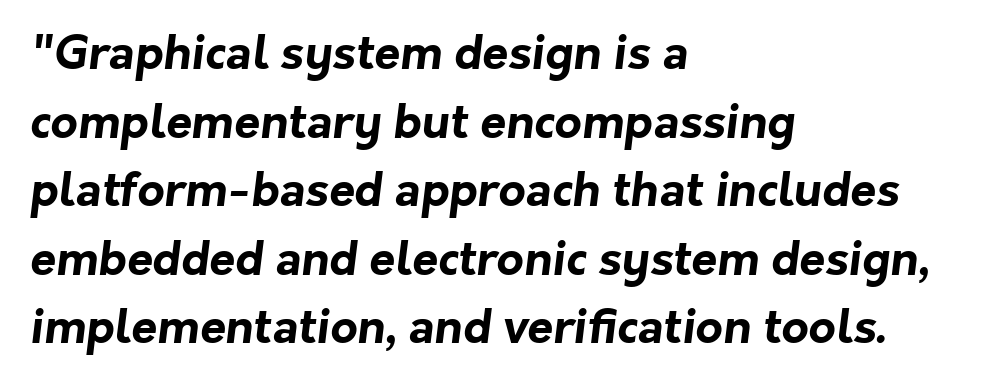
The image shows 47 px bold sans-serif type; set left-aligned, normal line spacing (1.46x), normal letter spacing, not underlined; low stroke contrast and a medium x-height.
